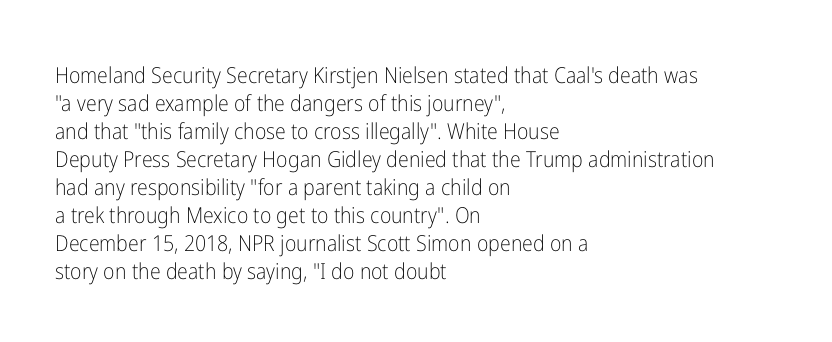
Q: Is the text bold? A: No.
Q: Is the text italic (slanted)? A: No, it is upright.
Q: Is the text underlined? A: No.
Q: How is the paragraph aligned? A: Left-aligned.
Q: Is the spacing between letters normal or unusually wide? A: Normal.
Q: Is the spacing between lines tight, normal or loose? A: Normal.
